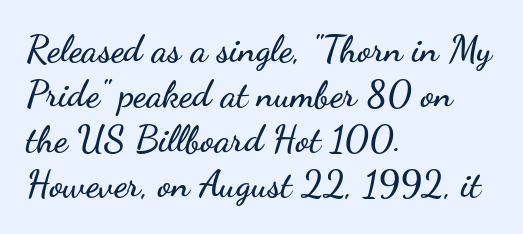
Nobody drew a line under any word here. One-word summary of the alignment: left. Typographically, this falls in the sans-serif category.
